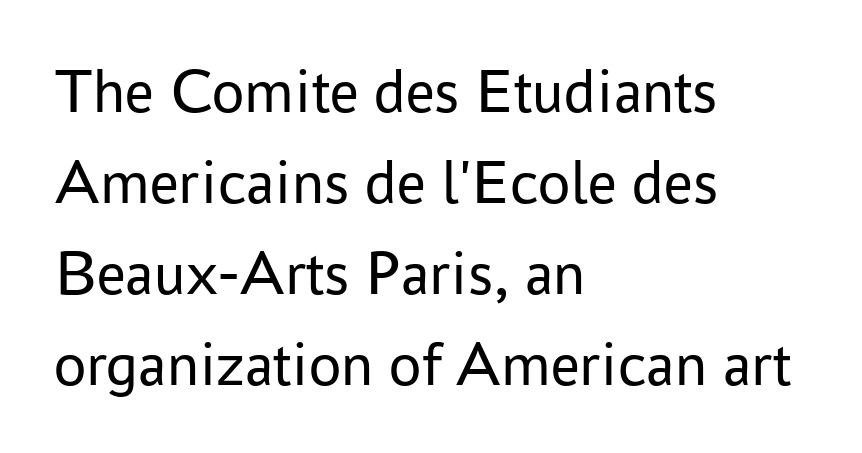
{"serif": "no", "italic": "no", "bold": "no", "weight": "regular", "width": "normal", "stroke_contrast": "low", "x_height": "medium", "monospaced": "no", "underline": "no", "align": "left", "line_spacing": "normal", "line_spacing_ratio": 1.42, "letter_spacing": "normal", "letter_spacing_em": 0.0, "glyph_px": 64}
